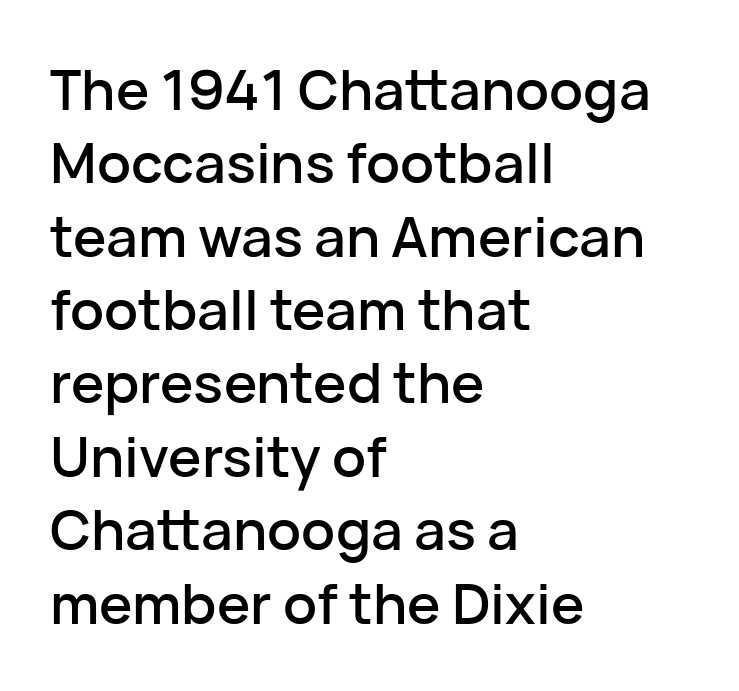
Q: Is the text italic (slanted)? A: No, it is upright.
Q: Is the typeface a serif or a sans-serif typeface? A: Sans-serif.
Q: Is the text underlined? A: No.
Q: How is the paragraph aligned? A: Left-aligned.
Q: Is the spacing between letters normal or unusually wide? A: Normal.
Q: Is the spacing between lines tight, normal or loose? A: Normal.
Q: Width (condensed, normal, or wide)? A: Normal.
Q: Stroke contrast? A: Low.
Q: x-height? A: Medium.
Q: Monospaced? A: No.
